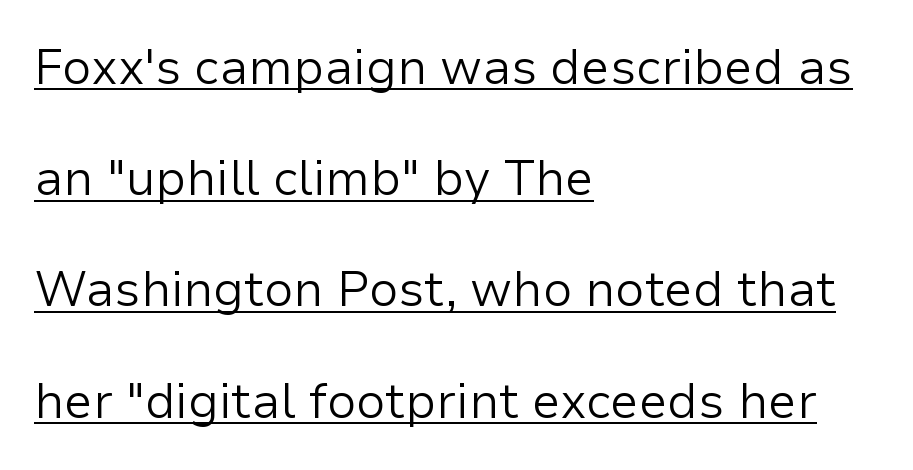
{"serif": "no", "italic": "no", "bold": "no", "weight": "light", "width": "normal", "stroke_contrast": "low", "x_height": "medium", "monospaced": "no", "underline": "yes", "align": "left", "line_spacing": "loose", "line_spacing_ratio": 2.27, "letter_spacing": "normal", "letter_spacing_em": 0.0, "glyph_px": 49}
